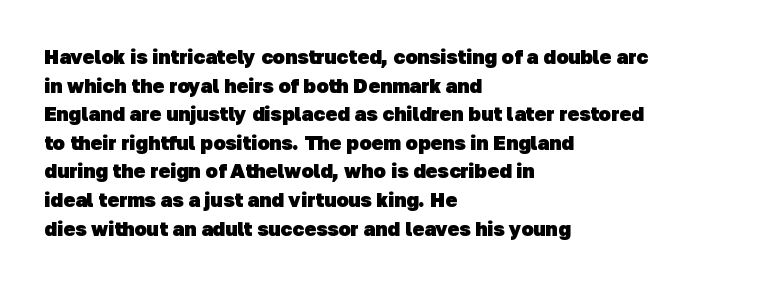
Q: Is the text bold? A: Yes.
Q: Is the text underlined? A: No.
Q: How is the paragraph aligned? A: Left-aligned.
Q: Is the spacing between letters normal or unusually wide? A: Normal.
Q: Is the spacing between lines tight, normal or loose? A: Normal.
